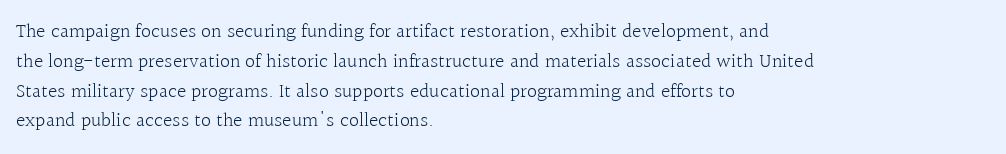
Q: Is the text bold? A: No.
Q: Is the text italic (slanted)? A: No, it is upright.
Q: Is the text underlined? A: No.
Q: How is the paragraph aligned? A: Left-aligned.
Q: Is the spacing between letters normal or unusually wide? A: Normal.
Q: Is the spacing between lines tight, normal or loose? A: Normal.
